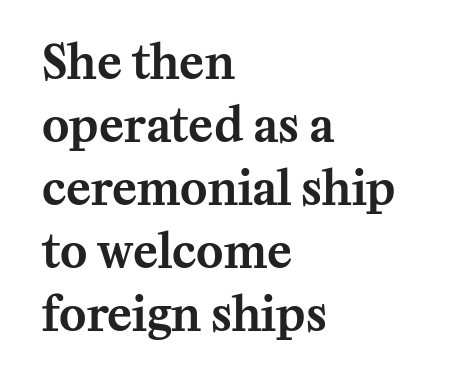
The image shows 46 px serif type, upright; set left-aligned, normal line spacing (1.37x), normal letter spacing, not underlined; medium stroke contrast and a medium x-height.
